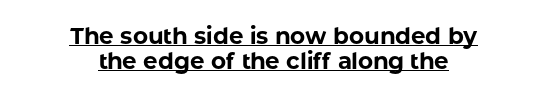
{"italic": "no", "bold": "yes", "underline": "yes", "align": "center", "line_spacing": "tight", "line_spacing_ratio": 1.07, "letter_spacing": "normal", "letter_spacing_em": 0.0, "glyph_px": 23}
